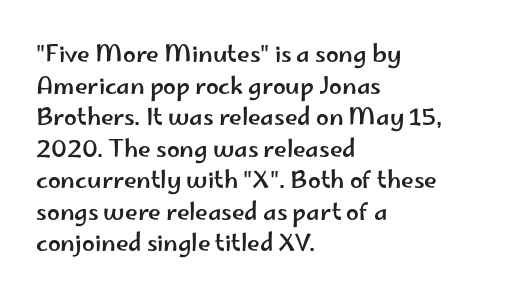
{"italic": "no", "underline": "no", "align": "left", "line_spacing": "normal", "line_spacing_ratio": 1.37, "letter_spacing": "normal", "letter_spacing_em": 0.0, "glyph_px": 23}
